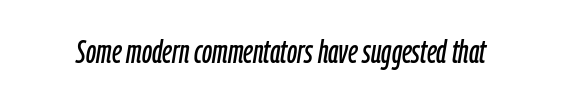
The image shows 33 px condensed type, italic (leaning right); set normal letter spacing, not underlined; low stroke contrast and a medium x-height.
